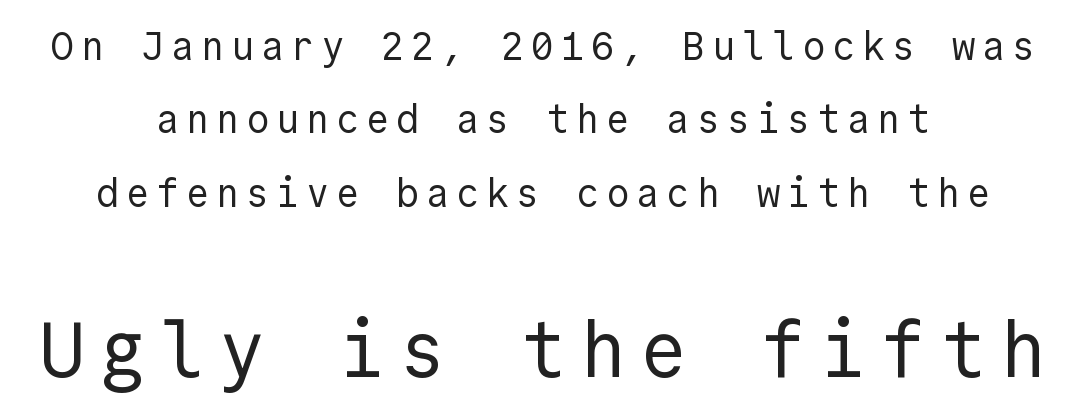
{"serif": "no", "italic": "no", "bold": "no", "weight": "regular", "width": "normal", "x_height": "medium", "underline": "no", "align": "center", "line_spacing_ratio": 1.88, "larger_block": "second", "size_ratio": 2.0, "glyph_px": 78}
